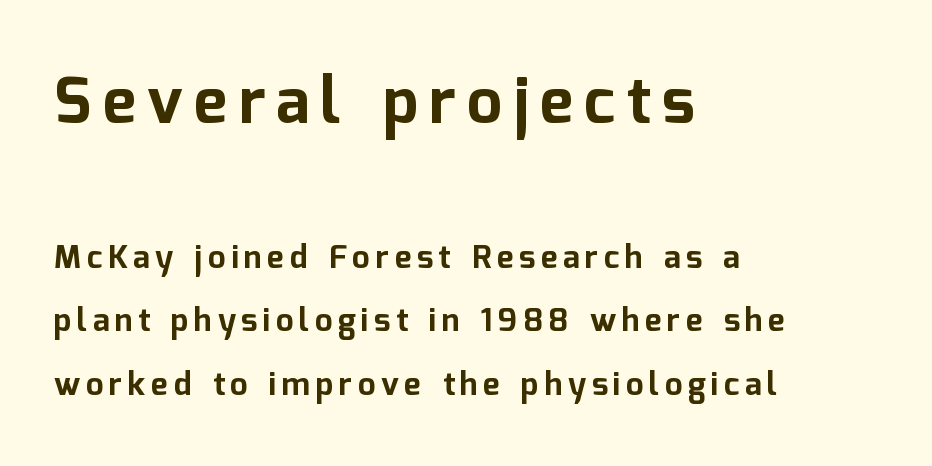
{"serif": "no", "italic": "no", "bold": "yes", "weight": "bold", "width": "normal", "stroke_contrast": "low", "x_height": "medium", "monospaced": "no", "underline": "no", "align": "left", "line_spacing": "loose", "line_spacing_ratio": 1.99, "larger_block": "first", "size_ratio": 2.0, "glyph_px": 64}
